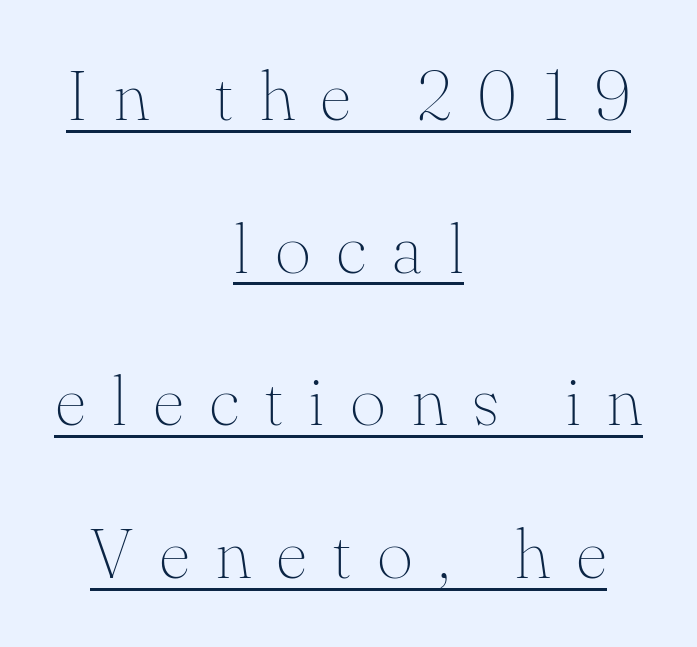
Display-style spreading of the glyphs; the letterfit is very open. Think of a printed novel: that variable character pitch is what you see here. This rendering features underlined lettering. Compared with a typical body face, this is equally light or lighter still. Visually the block forms a symmetrical silhouette, jagged on both flanks. Loosely led — the rows are spread out.
